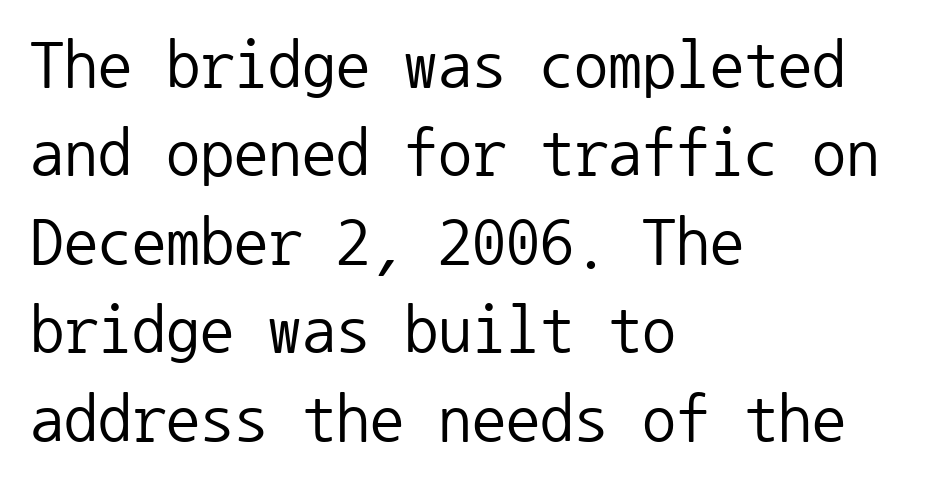
The image shows 68 px regular-weight sans-serif type, upright, monospaced; set left-aligned, normal line spacing (1.3x), normal letter spacing, not underlined; low stroke contrast and a medium x-height.
